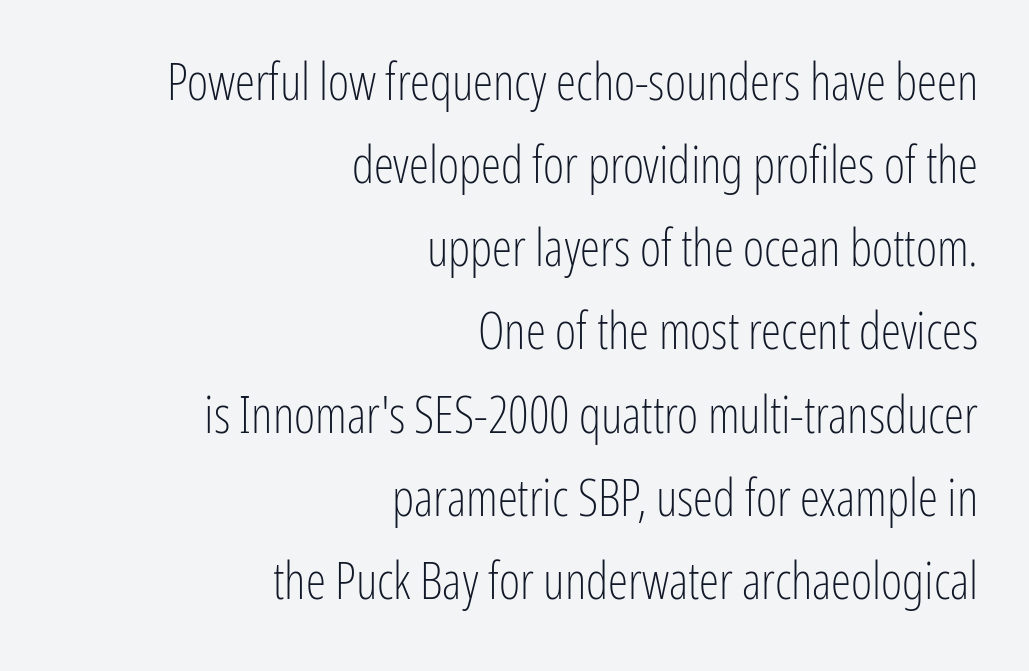
A light-to-regular cut is what we see here. Regular leading. Spacing verdict: proportional, widths tailored to each character. Alignment: flush right. The gap between lines stays unmarked.
